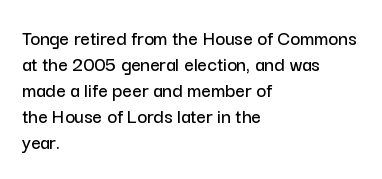
Q: Is the text italic (slanted)? A: No, it is upright.
Q: Is the text underlined? A: No.
Q: How is the paragraph aligned? A: Left-aligned.
Q: Is the spacing between letters normal or unusually wide? A: Normal.
